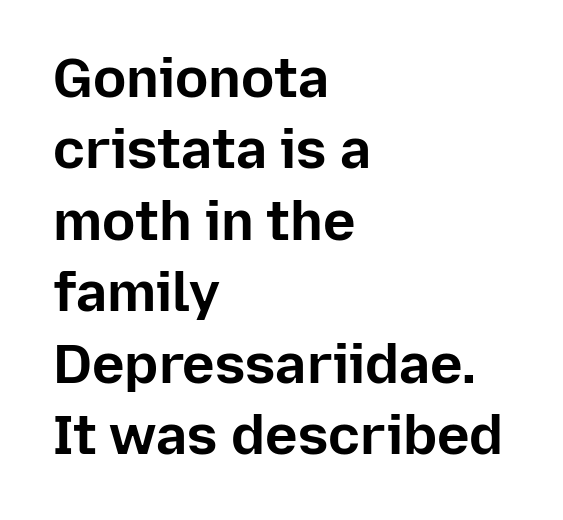
A bare baseline throughout the passage. A typesetter would mark this as roman, not italic. Caption: standard tracking, unaltered. Spacing verdict: proportional, widths tailored to each character.
